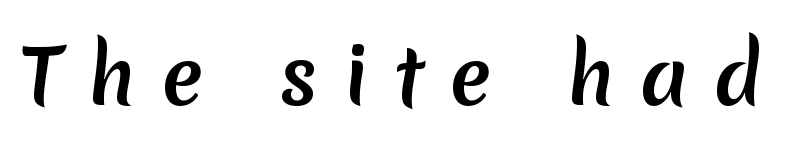
The image shows 76 px semibold sans-serif type; set unusually wide letter spacing (+0.34 em), not underlined; low stroke contrast and a medium x-height.
